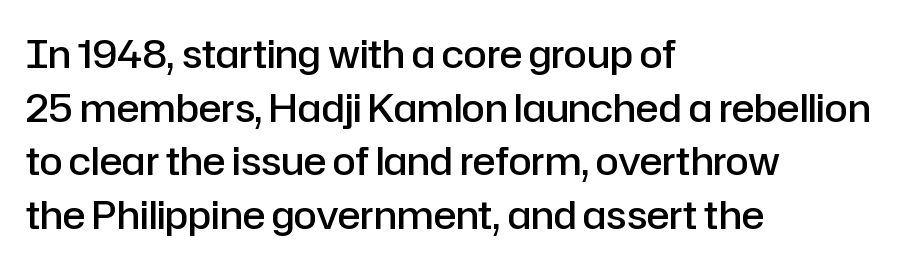
Q: Is the text bold? A: Semi-bold.
Q: Is the text italic (slanted)? A: No, it is upright.
Q: Is the typeface a serif or a sans-serif typeface? A: Sans-serif.
Q: Is the text underlined? A: No.
Q: How is the paragraph aligned? A: Left-aligned.
Q: Is the spacing between letters normal or unusually wide? A: Normal.
Q: Is the spacing between lines tight, normal or loose? A: Normal.
Q: Width (condensed, normal, or wide)? A: Normal.
Q: Stroke contrast? A: Low.
Q: x-height? A: Medium.
Q: Monospaced? A: No.
